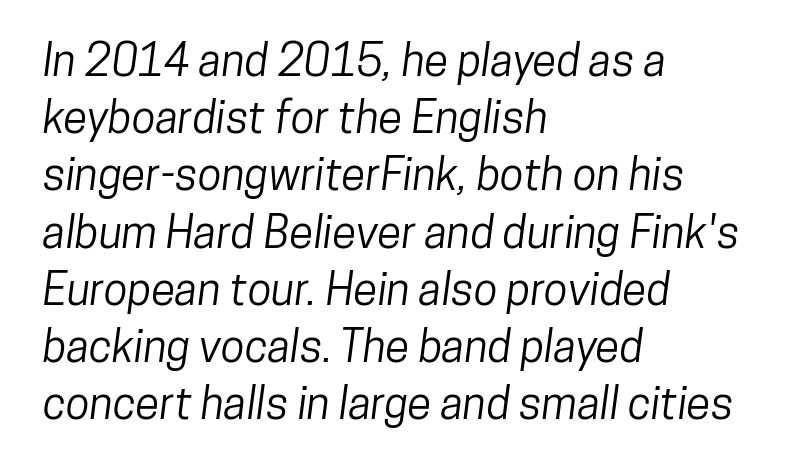
Q: Is the typeface a serif or a sans-serif typeface? A: Sans-serif.
Q: Is the text underlined? A: No.
Q: How is the paragraph aligned? A: Left-aligned.
Q: Is the spacing between letters normal or unusually wide? A: Normal.
Q: Is the spacing between lines tight, normal or loose? A: Normal.
Q: Width (condensed, normal, or wide)? A: Condensed.
Q: Stroke contrast? A: Low.
Q: x-height? A: Medium.
Q: Monospaced? A: No.
